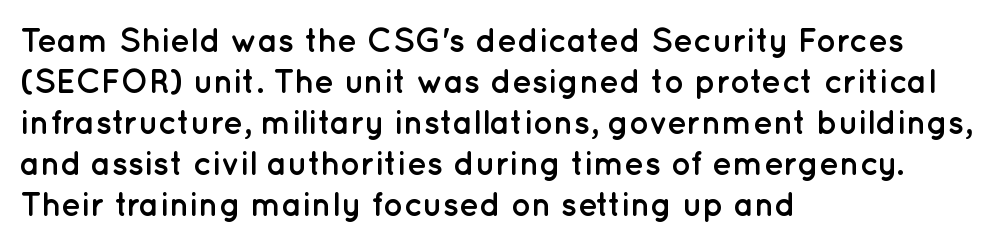
The letters stand upright; this is a roman face. Quick note: underline off. The lines are quadded left. The typesetting leans heavy: a genuine bold.
